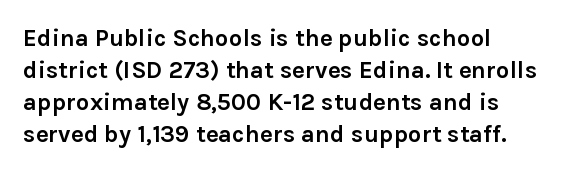
{"italic": "no", "bold": "yes", "underline": "no", "align": "left", "line_spacing": "normal", "line_spacing_ratio": 1.33, "letter_spacing": "normal", "letter_spacing_em": 0.0, "glyph_px": 24}
